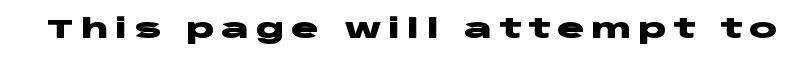
{"italic": "no", "bold": "yes", "underline": "no", "letter_spacing": "wide", "letter_spacing_em": 0.26, "glyph_px": 26}
